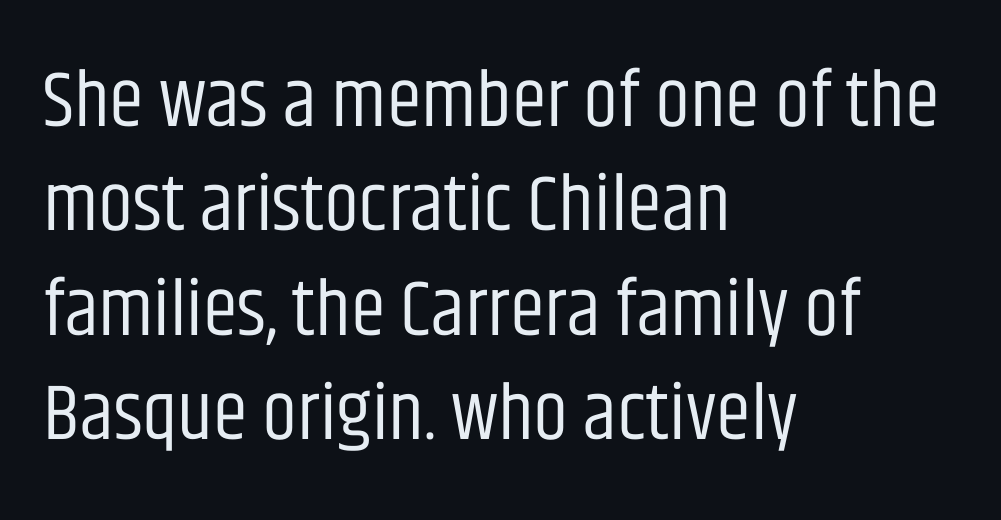
The image shows 79 px regular-weight, condensed sans-serif type, upright; set left-aligned, normal line spacing (1.32x), normal letter spacing, not underlined; low stroke contrast and a large x-height.
